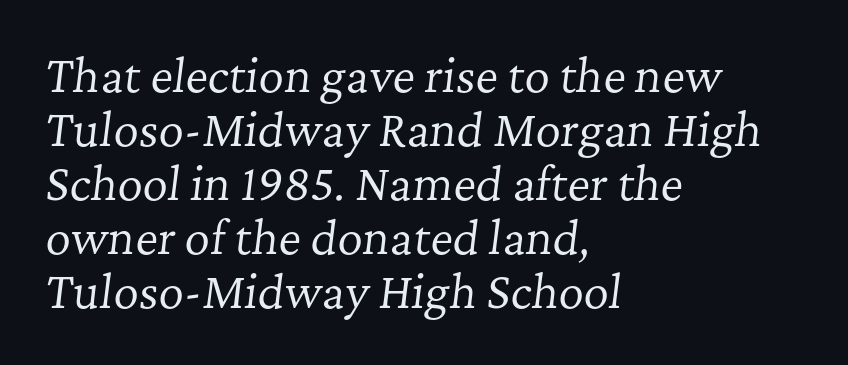
The image shows 44 px regular-weight serif type, italic (leaning right); set left-aligned, line spacing 1.23x, normal letter spacing, not underlined; low stroke contrast and a medium x-height.
